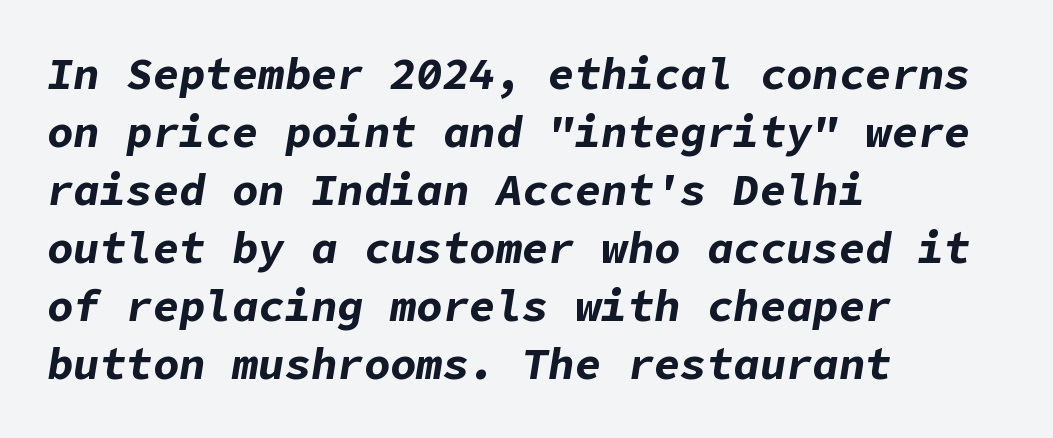
Q: Is the text bold? A: Yes.
Q: Is the text italic (slanted)? A: Yes, it leans right by about 9 degrees.
Q: Is the text underlined? A: No.
Q: How is the paragraph aligned? A: Left-aligned.
Q: Is the spacing between letters normal or unusually wide? A: Normal.
Q: Is the spacing between lines tight, normal or loose? A: Normal.
Q: Width (condensed, normal, or wide)? A: Normal.
Q: Stroke contrast? A: Low.
Q: x-height? A: Medium.
